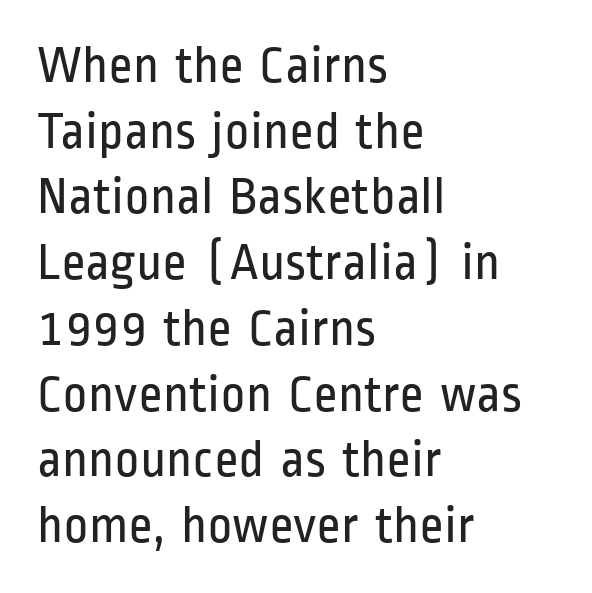
Varying glyph widths throughout — classic text-font behaviour. Each row of text sits above clean, open space. On a weight scale, this lands at 450 or below. The letters sit at their default tracking, neither squeezed nor spread.
